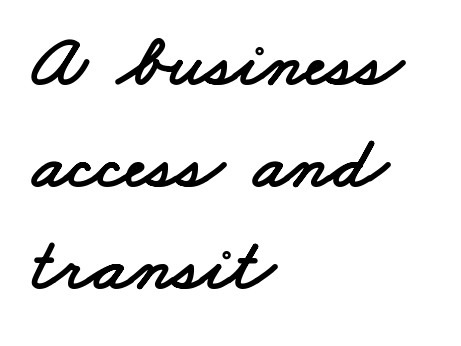
{"serif": "no", "width": "wide", "stroke_contrast": "low", "x_height": "small", "monospaced": "no", "underline": "no", "align": "left", "line_spacing": "normal", "line_spacing_ratio": 1.36, "letter_spacing": "normal", "letter_spacing_em": 0.0, "glyph_px": 75}
